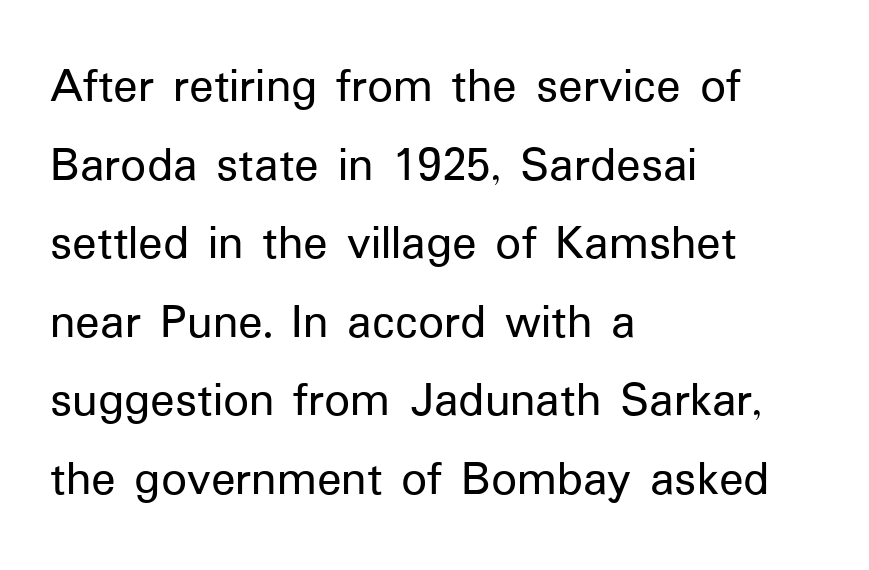
Q: Is the text italic (slanted)? A: No, it is upright.
Q: Is the typeface a serif or a sans-serif typeface? A: Sans-serif.
Q: Is the text underlined? A: No.
Q: How is the paragraph aligned? A: Left-aligned.
Q: Is the spacing between letters normal or unusually wide? A: Normal.
Q: Is the spacing between lines tight, normal or loose? A: Normal.
Q: Width (condensed, normal, or wide)? A: Normal.
Q: Stroke contrast? A: Low.
Q: x-height? A: Medium.
Q: Monospaced? A: No.
